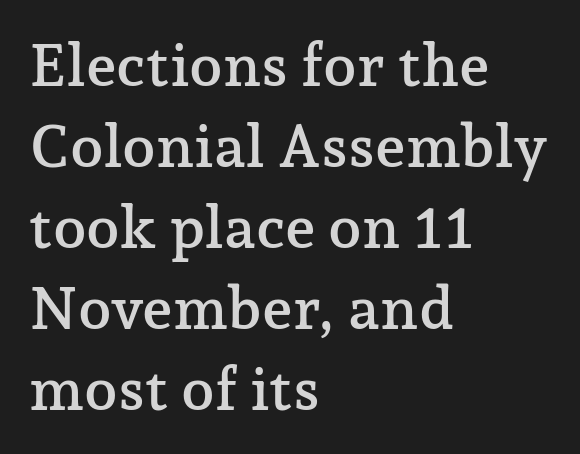
The image shows 60 px serif type, upright; set left-aligned, normal line spacing (1.35x), normal letter spacing, not underlined; low stroke contrast and a medium x-height.
